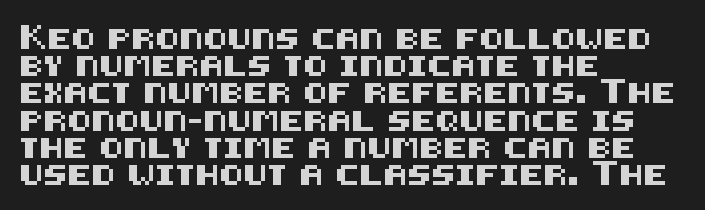
Teacher's note: observe the even left margin — that is flush-left alignment. Letter spacing: default. Every stem runs plumb, perpendicular to the baseline. The baseline area is clear. One glance says typical: line gaps are just what's usual.
